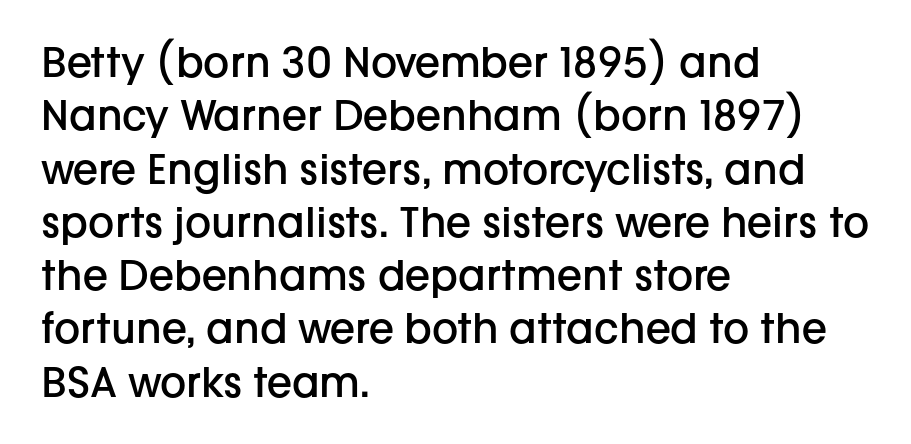
Whoever set this chose a conventional vertical rhythm. This sample uses an upright cut, with every glyph sitting square on the baseline. Grotesque or geometric, the face here clearly has no serifs. Inter-character spacing is left at the font's built-in metrics.
